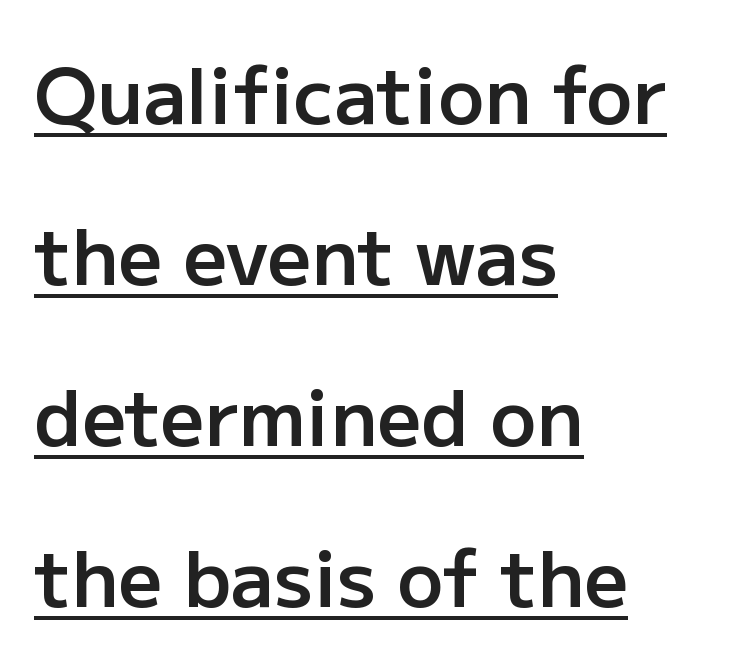
Serifs: no, the terminals of the letterforms are clean. The designer dialed line spacing up above the default. These words are printed semibold, heavier than regular yet not bold. Alignment: flush left. The face used here appears with an underline applied.
